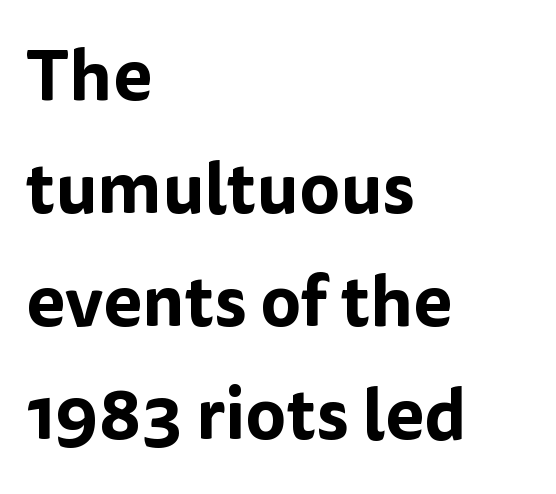
{"serif": "no", "italic": "no", "width": "normal", "stroke_contrast": "low", "x_height": "medium", "monospaced": "no", "underline": "no", "align": "left", "line_spacing": "normal", "line_spacing_ratio": 1.59, "letter_spacing": "normal", "letter_spacing_em": 0.0, "glyph_px": 71}
